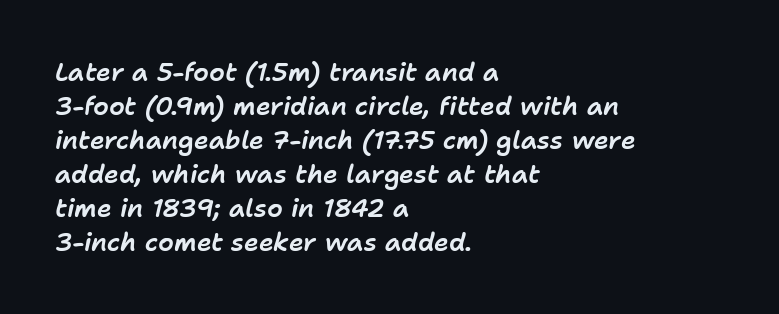
The image shows 25 px text type, italic (leaning right); set left-aligned, normal line spacing (1.36x), normal letter spacing, not underlined.
